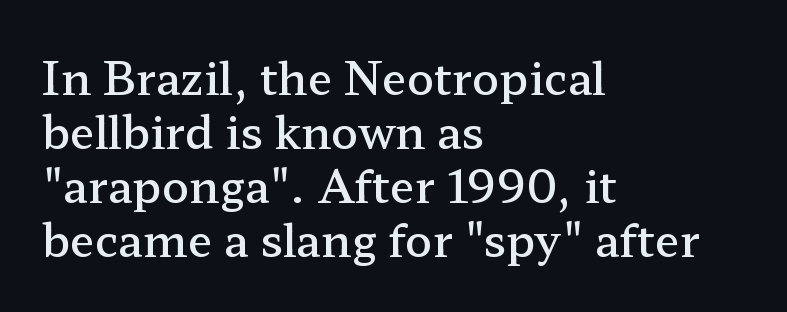
Q: Is the text bold? A: Semi-bold.
Q: Is the text italic (slanted)? A: No, it is upright.
Q: Is the typeface a serif or a sans-serif typeface? A: Serif.
Q: Is the text underlined? A: No.
Q: How is the paragraph aligned? A: Left-aligned.
Q: Is the spacing between letters normal or unusually wide? A: Normal.
Q: Width (condensed, normal, or wide)? A: Wide.
Q: Stroke contrast? A: Low.
Q: x-height? A: Medium.
Q: Monospaced? A: No.
